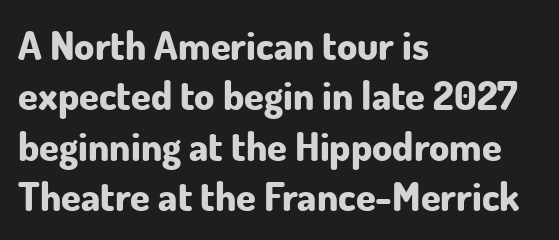
The font's upright variant was chosen for this text. In terms of weight, the rendering is a true, heavy bold. Looks like regular typesetting: each glyph gets only the width it needs. Short and long lines alike share a common starting point at left. Underline: absent. The passage shown stacks its lines at a standard gap.
